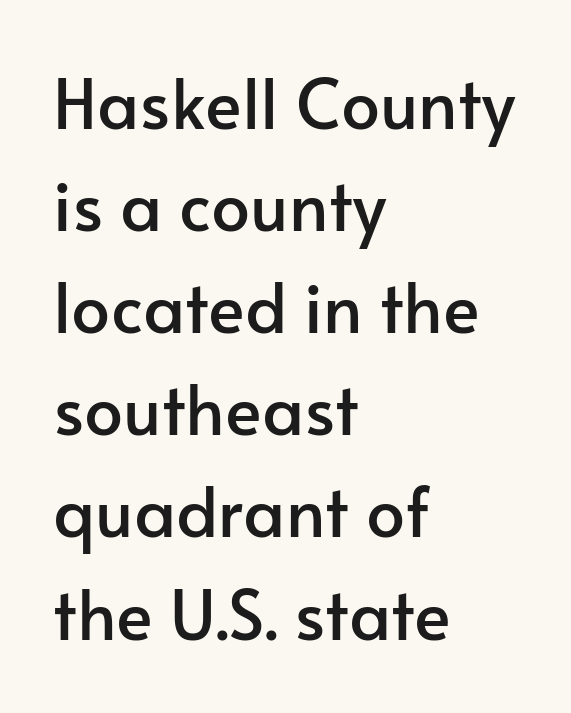
This rendering leaves character spacing at its baseline value. Observe the absence of serifs on each vertical stroke in this sample. The rendering uses a moderate line-height, typical for paragraphs. No italicization has been applied; the sample stays upright. These lines are rendered in a variable-pitch font.
